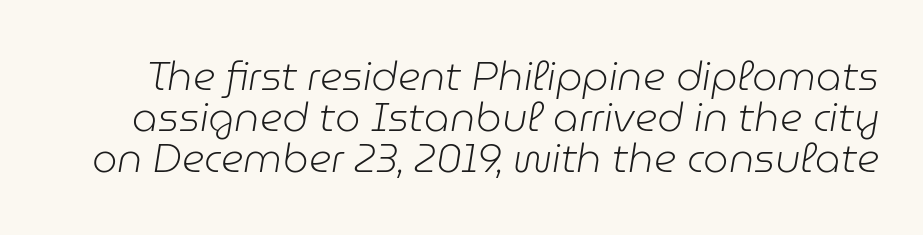
Q: Is the text bold? A: No.
Q: Is the text italic (slanted)? A: Yes, it leans right by about 9 degrees.
Q: Is the text underlined? A: No.
Q: Is the spacing between letters normal or unusually wide? A: Normal.
Q: Is the spacing between lines tight, normal or loose? A: Tight.
Q: Width (condensed, normal, or wide)? A: Normal.
Q: Stroke contrast? A: Low.
Q: x-height? A: Medium.
Q: Monospaced? A: No.
